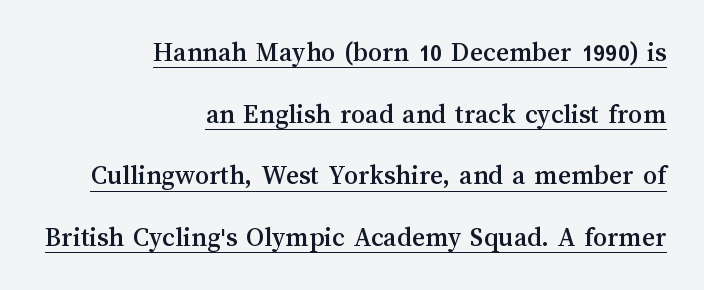
{"italic": "no", "width": "normal", "stroke_contrast": "medium", "x_height": "medium", "monospaced": "no", "underline": "yes", "align": "right", "line_spacing": "loose", "line_spacing_ratio": 2.2, "letter_spacing": "normal", "letter_spacing_em": 0.0, "glyph_px": 28}
